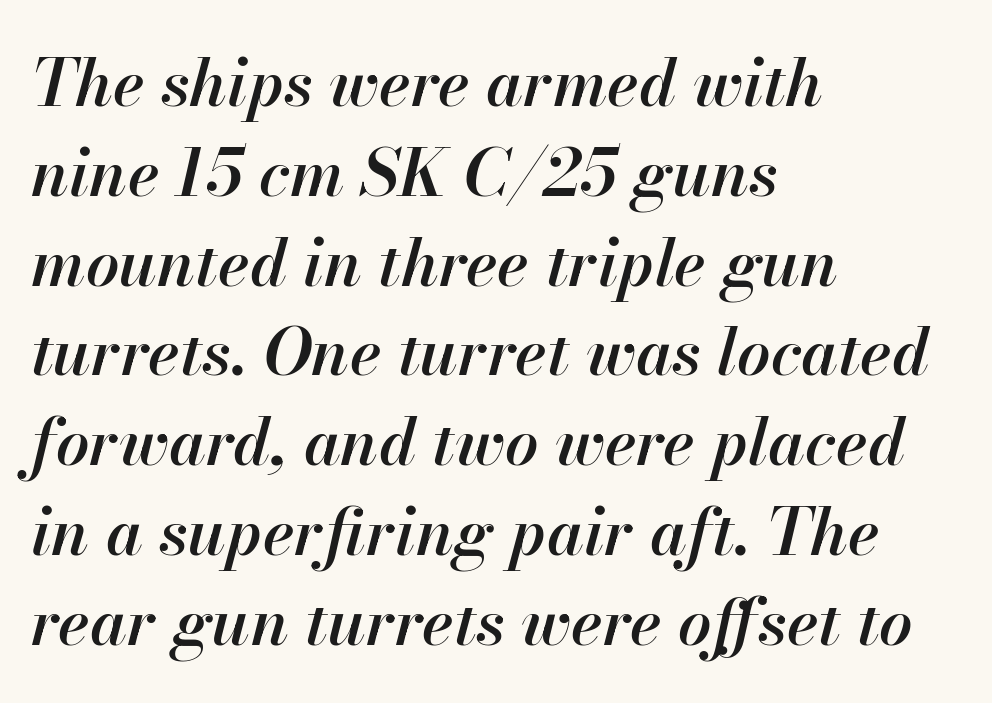
The image shows 66 px semibold type, italic (leaning right); set left-aligned, normal line spacing (1.36x), normal letter spacing, not underlined; high stroke contrast and a small x-height.
